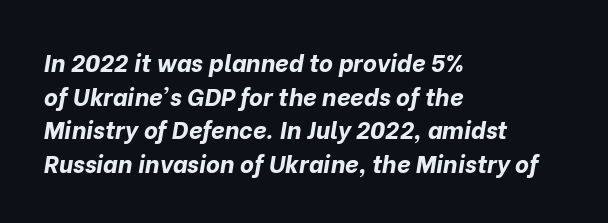
The image shows 24 px bold type, italic (leaning right); set left-aligned, normal line spacing (1.4x), normal letter spacing, not underlined.
